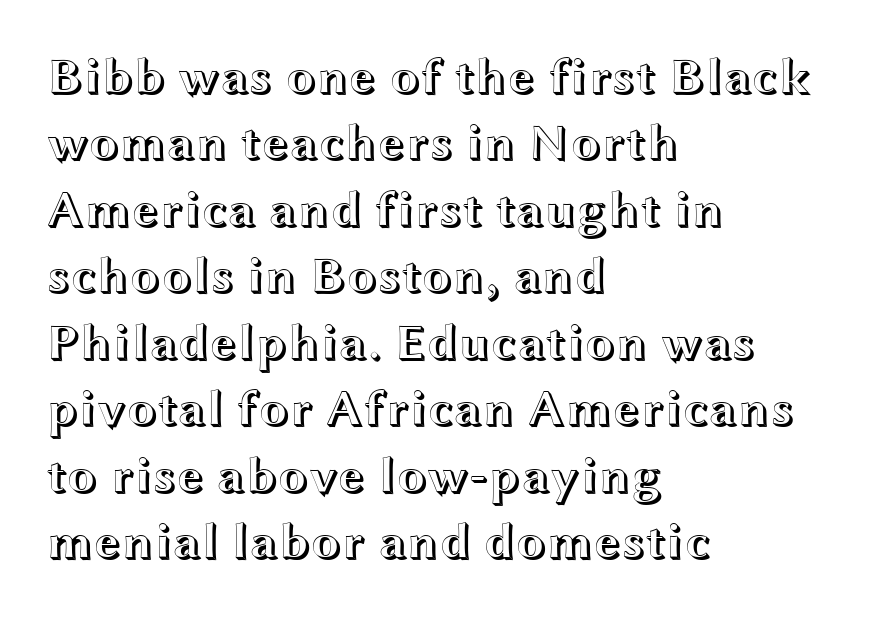
The image shows 50 px wide type, upright; set left-aligned, normal line spacing (1.33x), normal letter spacing, not underlined; a medium x-height.
